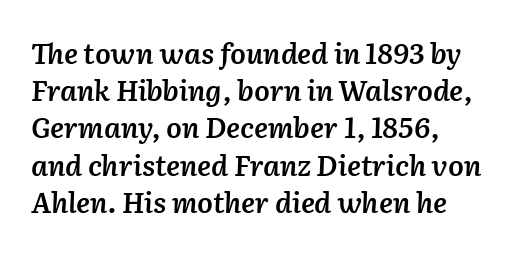
{"italic": "yes", "lean": "right", "slant_degrees": 2, "bold": "semi", "weight": "semibold", "width": "normal", "stroke_contrast": "low", "x_height": "medium", "monospaced": "no", "underline": "no", "line_spacing": "normal", "line_spacing_ratio": 1.33, "letter_spacing": "normal", "letter_spacing_em": 0.0, "glyph_px": 28}
